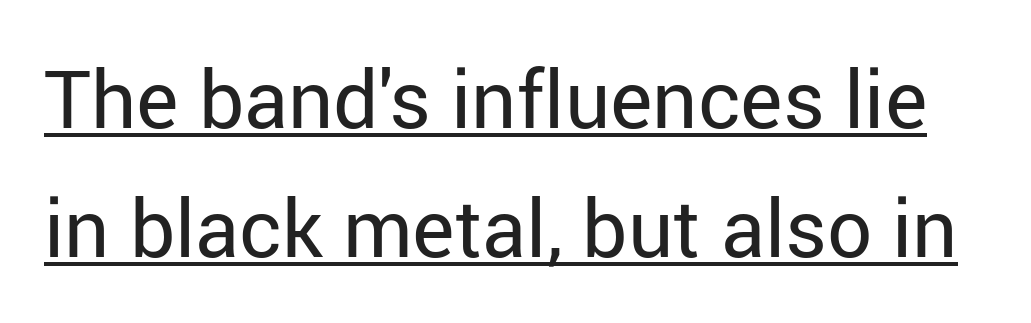
{"serif": "no", "italic": "no", "bold": "no", "weight": "regular", "width": "normal", "stroke_contrast": "low", "x_height": "medium", "monospaced": "no", "underline": "yes", "line_spacing": "normal", "line_spacing_ratio": 1.61, "letter_spacing": "normal", "letter_spacing_em": 0.0, "glyph_px": 80}
